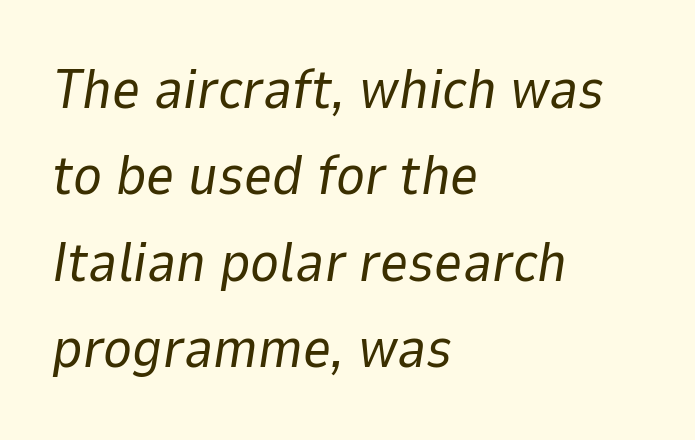
Q: Is the text bold? A: No.
Q: Is the text italic (slanted)? A: Yes, it leans right by about 9 degrees.
Q: Is the text underlined? A: No.
Q: How is the paragraph aligned? A: Left-aligned.
Q: Is the spacing between letters normal or unusually wide? A: Normal.
Q: Is the spacing between lines tight, normal or loose? A: Normal.
Q: Width (condensed, normal, or wide)? A: Normal.
Q: Stroke contrast? A: Low.
Q: x-height? A: Medium.
Q: Monospaced? A: No.
